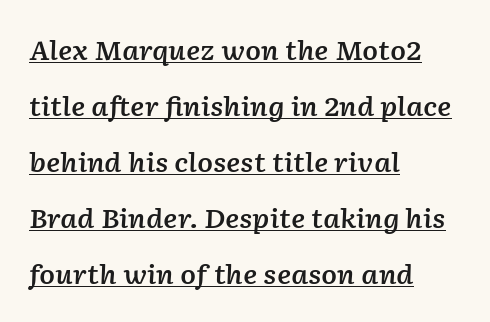
Successive baselines arrive slowly, with a big drop between each. Visually the block forms a straight wall on the left and a jagged coastline on the right. There is no visible air inserted between adjacent glyphs. The face used here is a semibold: visibly heavier than regular, lighter than bold. Does the lettering tilt? It does — this is italic.
